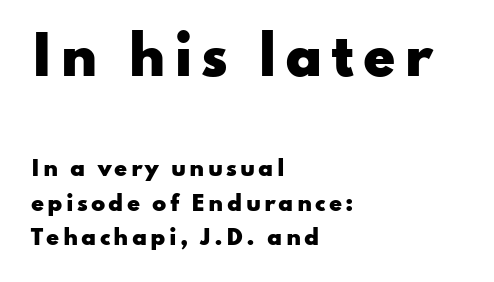
Q: Is the text bold? A: Yes.
Q: Is the text italic (slanted)? A: No, it is upright.
Q: Is the typeface a serif or a sans-serif typeface? A: Sans-serif.
Q: Is the text underlined? A: No.
Q: How is the paragraph aligned? A: Left-aligned.
Q: Is the spacing between lines tight, normal or loose? A: Normal.
Q: Which block of text is set in a larger size, the first (top) or the second (bottom)? A: The first (top) one.
Q: Width (condensed, normal, or wide)? A: Wide.
Q: Stroke contrast? A: Low.
Q: x-height? A: Small.
Q: Monospaced? A: No.
